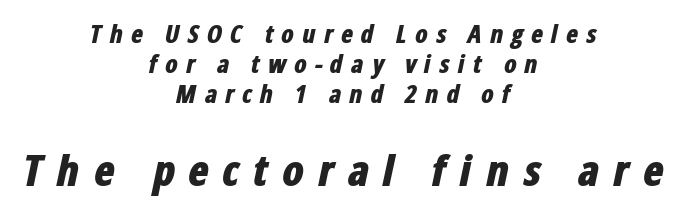
{"italic": "yes", "lean": "right", "slant_degrees": 12, "bold": "yes", "weight": "bold", "width": "condensed", "stroke_contrast": "low", "x_height": "medium", "monospaced": "no", "underline": "no", "align": "center", "line_spacing_ratio": 1.2, "letter_spacing": "wide", "letter_spacing_em": 0.31, "larger_block": "second", "size_ratio": 1.72, "glyph_px": 43}
